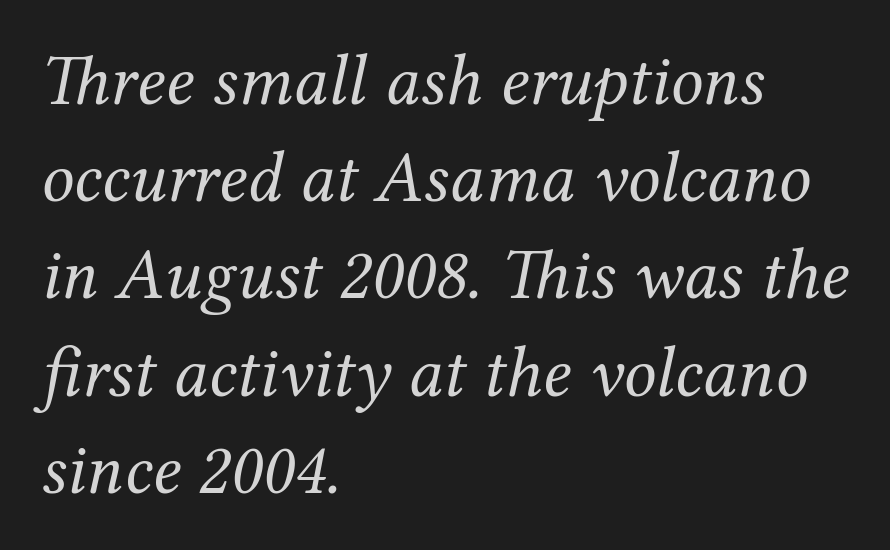
Q: Is the text bold? A: No.
Q: Is the text italic (slanted)? A: Yes, it leans right by about 12 degrees.
Q: Is the typeface a serif or a sans-serif typeface? A: Serif.
Q: Is the text underlined? A: No.
Q: How is the paragraph aligned? A: Left-aligned.
Q: Is the spacing between letters normal or unusually wide? A: Normal.
Q: Is the spacing between lines tight, normal or loose? A: Normal.
Q: Width (condensed, normal, or wide)? A: Normal.
Q: Stroke contrast? A: Medium.
Q: x-height? A: Medium.
Q: Monospaced? A: No.
